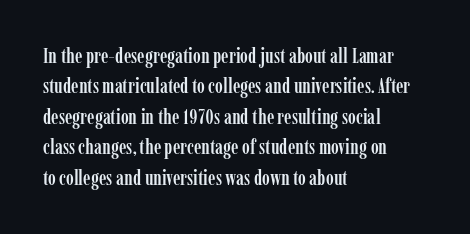
A bare baseline throughout the passage. This rendering uses left alignment, leaving the right contour irregular. Vertical strokes here are truly vertical. Glyph-to-glyph distance matches everyday printed text. If you measured baseline to baseline, you'd find a middling distance.
